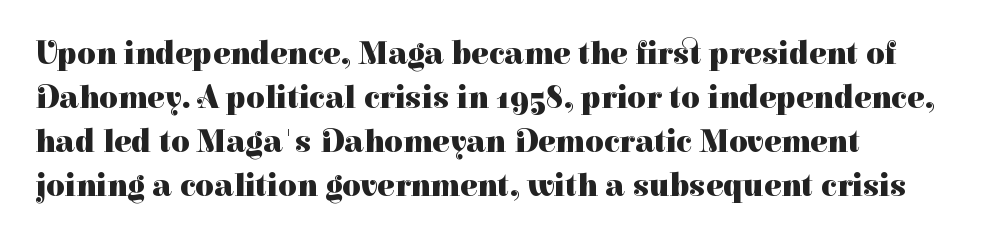
Regarding leading, the lines here are spaced in the standard way. Teacher's note: observe the even left margin — that is flush-left alignment. A clean baseline with only descenders dipping below it. Do the characters align in a grid? No, the font is proportional. Tracking value appears to be zero — textbook default spacing. Is the type bold? Yes — the strokes are clearly thick and heavy.
